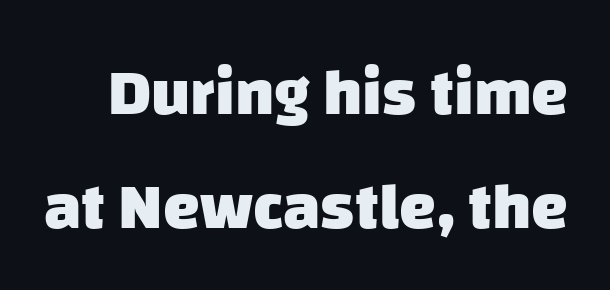
The image shows 66 px heavy sans-serif type; set line spacing 1.73x, normal letter spacing, not underlined; low stroke contrast and a large x-height.
